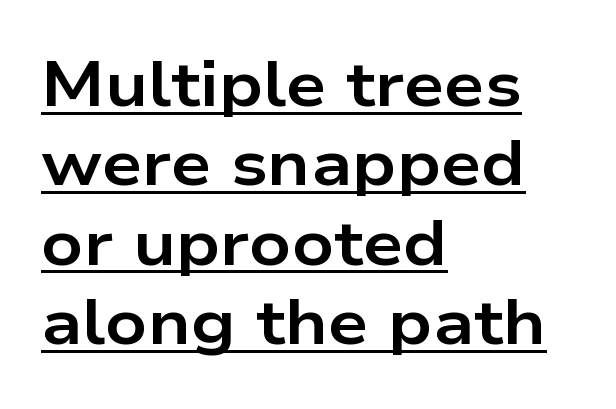
Q: Is the text bold? A: Yes.
Q: Is the text italic (slanted)? A: No, it is upright.
Q: Is the typeface a serif or a sans-serif typeface? A: Sans-serif.
Q: Is the text underlined? A: Yes.
Q: How is the paragraph aligned? A: Left-aligned.
Q: Is the spacing between letters normal or unusually wide? A: Normal.
Q: Width (condensed, normal, or wide)? A: Wide.
Q: Stroke contrast? A: Low.
Q: x-height? A: Medium.
Q: Monospaced? A: No.
